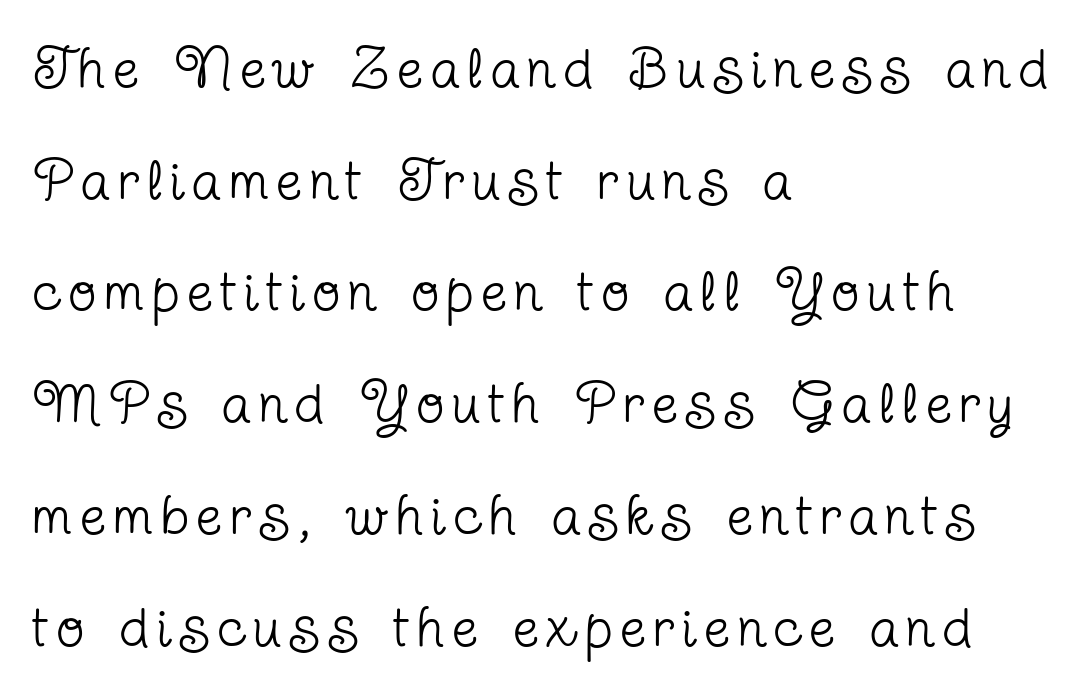
Serifs: yes, visible at the terminals of the letterforms. Quick note: not italic, upright. Left-aligned paragraph, ragged on the right. Bare-footed words on every line.
